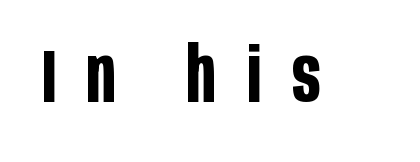
Q: Is the text bold? A: Yes.
Q: Is the text italic (slanted)? A: No, it is upright.
Q: Is the typeface a serif or a sans-serif typeface? A: Sans-serif.
Q: Is the text underlined? A: No.
Q: Is the spacing between letters normal or unusually wide? A: Unusually wide.
Q: Width (condensed, normal, or wide)? A: Condensed.
Q: Stroke contrast? A: Low.
Q: x-height? A: Large.
Q: Monospaced? A: No.
